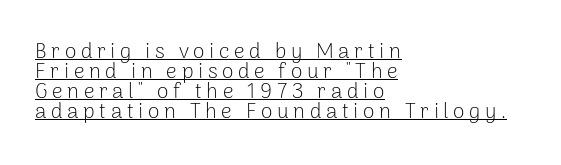
{"italic": "no", "bold": "no", "underline": "yes", "align": "left", "line_spacing": "tight", "line_spacing_ratio": 0.95, "letter_spacing": "wide", "letter_spacing_em": 0.22, "glyph_px": 21}
